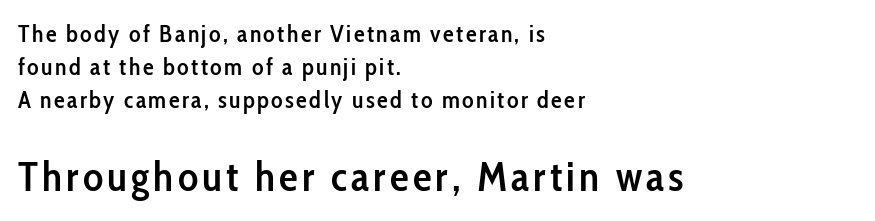
Q: Is the text bold? A: Semi-bold.
Q: Is the text italic (slanted)? A: No, it is upright.
Q: Is the typeface a serif or a sans-serif typeface? A: Sans-serif.
Q: Is the text underlined? A: No.
Q: How is the paragraph aligned? A: Left-aligned.
Q: Is the spacing between lines tight, normal or loose? A: Normal.
Q: Which block of text is set in a larger size, the first (top) or the second (bottom)? A: The second (bottom) one.
Q: Width (condensed, normal, or wide)? A: Condensed.
Q: Stroke contrast? A: Low.
Q: x-height? A: Medium.
Q: Monospaced? A: No.
